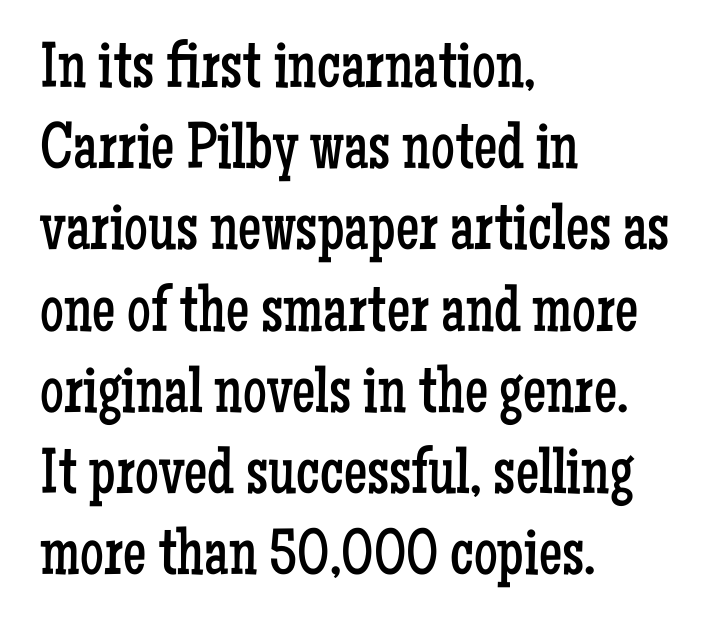
Q: Is the text bold? A: No.
Q: Is the text italic (slanted)? A: No, it is upright.
Q: Is the typeface a serif or a sans-serif typeface? A: Serif.
Q: Is the text underlined? A: No.
Q: How is the paragraph aligned? A: Left-aligned.
Q: Is the spacing between letters normal or unusually wide? A: Normal.
Q: Width (condensed, normal, or wide)? A: Condensed.
Q: Stroke contrast? A: Low.
Q: x-height? A: Medium.
Q: Monospaced? A: No.
